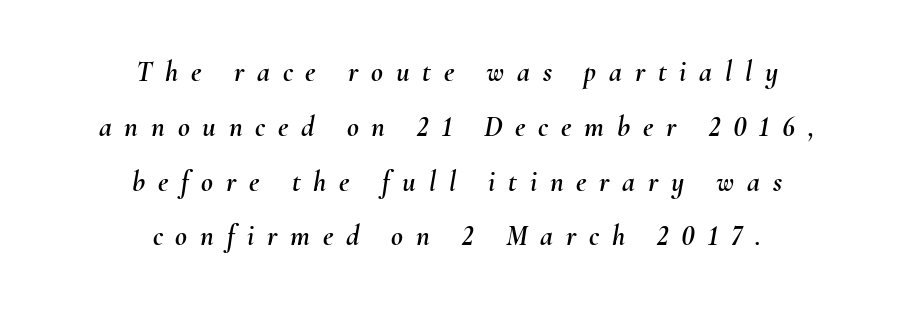
Here the designer chose a conventional face with non-uniform glyph widths. Letter spacing: wide. This rendering features lettering with no underline. A centered setting, common on invitations and titles, is used for this passage.
